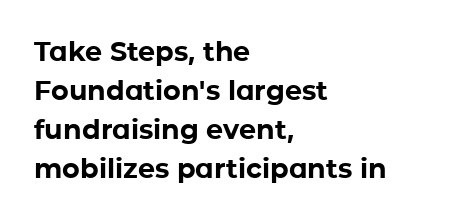
{"italic": "no", "bold": "yes", "underline": "no", "align": "left", "line_spacing": "normal", "line_spacing_ratio": 1.45, "letter_spacing": "normal", "letter_spacing_em": 0.0, "glyph_px": 27}
